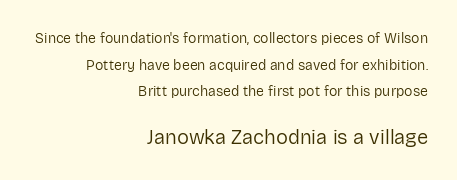
The image shows 20 px text type, upright; set right-aligned, loose line spacing (1.91x), normal letter spacing, not underlined; the second (bottom) block is 1.43x larger.
